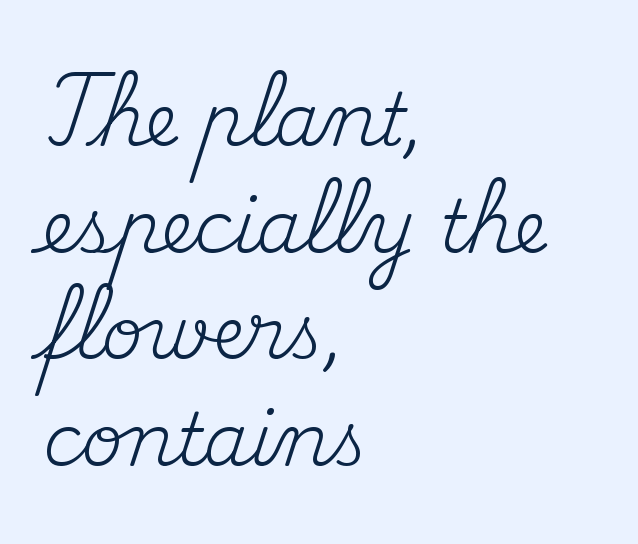
Little horizontal feet cap the strokes, marking this as serif type. Anything drawn beneath the words? Only blank space. The compositor pushed each line to the left boundary.
